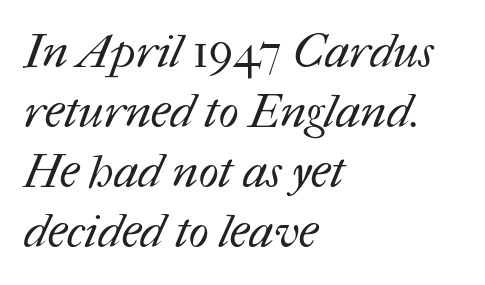
{"bold": "no", "weight": "regular", "width": "normal", "stroke_contrast": "medium", "x_height": "medium", "monospaced": "no", "underline": "no", "align": "left", "line_spacing": "normal", "line_spacing_ratio": 1.28, "letter_spacing": "normal", "letter_spacing_em": 0.0, "glyph_px": 47}
